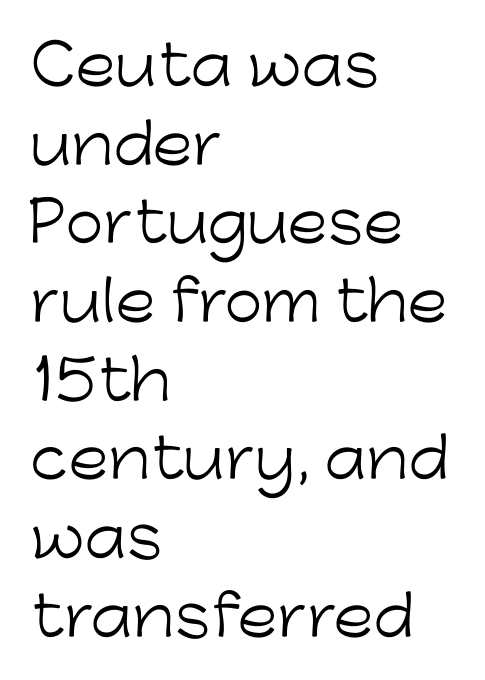
Q: Is the text bold? A: No.
Q: Is the text italic (slanted)? A: No, it is upright.
Q: Is the typeface a serif or a sans-serif typeface? A: Sans-serif.
Q: Is the text underlined? A: No.
Q: How is the paragraph aligned? A: Left-aligned.
Q: Is the spacing between letters normal or unusually wide? A: Normal.
Q: Is the spacing between lines tight, normal or loose? A: Normal.
Q: Width (condensed, normal, or wide)? A: Normal.
Q: Stroke contrast? A: Low.
Q: x-height? A: Medium.
Q: Monospaced? A: No.
